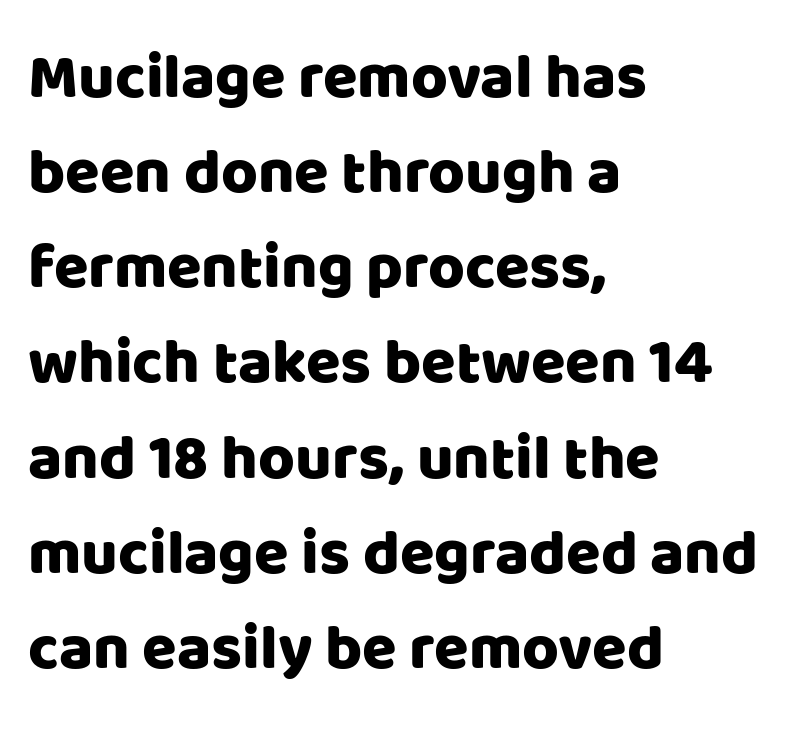
Q: Is the text italic (slanted)? A: No, it is upright.
Q: Is the typeface a serif or a sans-serif typeface? A: Sans-serif.
Q: Is the text underlined? A: No.
Q: How is the paragraph aligned? A: Left-aligned.
Q: Is the spacing between letters normal or unusually wide? A: Normal.
Q: Is the spacing between lines tight, normal or loose? A: Normal.
Q: Width (condensed, normal, or wide)? A: Normal.
Q: Stroke contrast? A: Low.
Q: x-height? A: Large.
Q: Monospaced? A: No.
